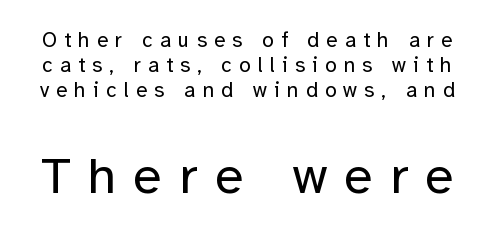
{"serif": "no", "italic": "no", "bold": "no", "weight": "regular", "width": "normal", "stroke_contrast": "low", "x_height": "medium", "monospaced": "no", "underline": "no", "line_spacing_ratio": 1.18, "letter_spacing": "wide", "letter_spacing_em": 0.34, "larger_block": "second", "size_ratio": 2.48, "glyph_px": 52}
